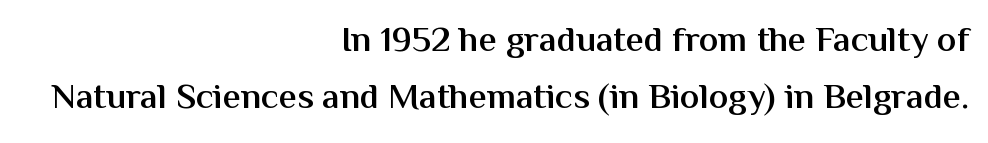
Q: Is the text bold? A: Semi-bold.
Q: Is the text italic (slanted)? A: No, it is upright.
Q: Is the typeface a serif or a sans-serif typeface? A: Sans-serif.
Q: Is the text underlined? A: No.
Q: How is the paragraph aligned? A: Right-aligned.
Q: Is the spacing between letters normal or unusually wide? A: Normal.
Q: Is the spacing between lines tight, normal or loose? A: Normal.
Q: Width (condensed, normal, or wide)? A: Normal.
Q: Stroke contrast? A: Medium.
Q: x-height? A: Medium.
Q: Monospaced? A: No.
